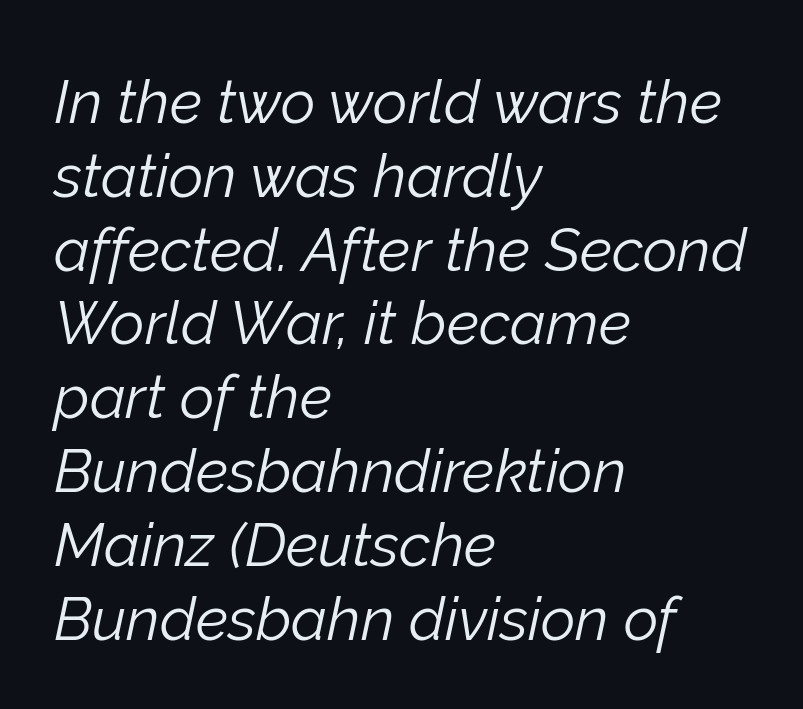
The image shows 60 px light type, italic (leaning right); set left-aligned, line spacing 1.23x, normal letter spacing, not underlined; low stroke contrast and a medium x-height.
